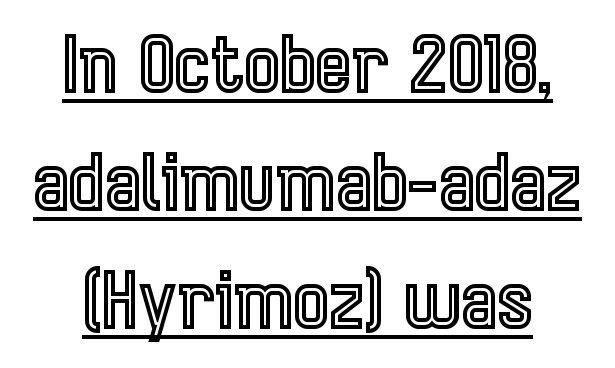
Q: Is the text italic (slanted)? A: No, it is upright.
Q: Is the text underlined? A: Yes.
Q: How is the paragraph aligned? A: Centered.
Q: Is the spacing between letters normal or unusually wide? A: Normal.
Q: Is the spacing between lines tight, normal or loose? A: Normal.
Q: Width (condensed, normal, or wide)? A: Condensed.
Q: x-height? A: Medium.
Q: Monospaced? A: No.
